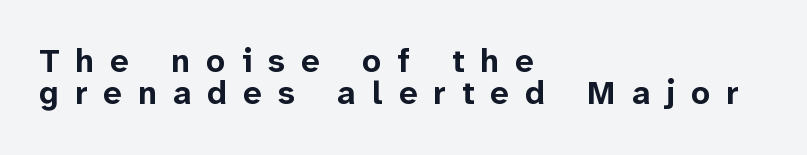
Heavy, bold letterforms. Proportional: the letters do not fall into vertical columns. Nothing sits at the stroke ends, so this counts as sans-serif. Any mark beneath the type? The region is blank.
